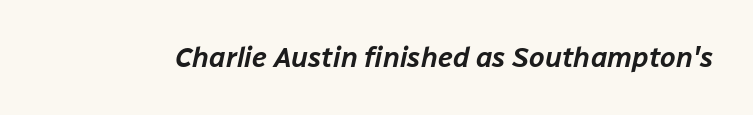
Nobody drew a line under any word here. These lines are rendered in a variable-pitch font. Does the lettering tilt? It does — this is italic. Between one letter and the next there's only the usual sliver of space.
